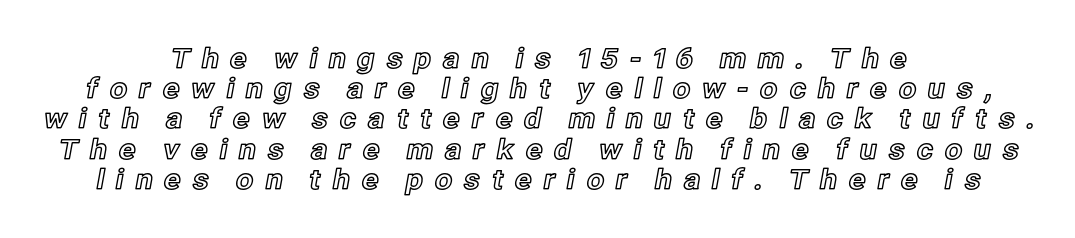
{"width": "normal", "x_height": "medium", "monospaced": "no", "underline": "no", "align": "center", "line_spacing": "tight", "line_spacing_ratio": 1.08, "letter_spacing": "wide", "letter_spacing_em": 0.38, "glyph_px": 28}
